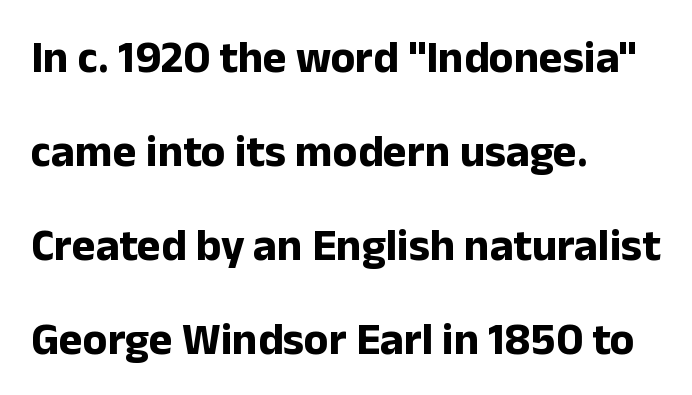
Check the space under the baseline: it is left empty. The paragraph has a hard left edge and a soft right edge. Is there any slant? The stems are plumb. Look at the stroke-to-counter ratio: heavy, a bold. This sample trades compactness for vertical openness between lines. Nothing sits at the stroke ends, so this counts as sans-serif.
